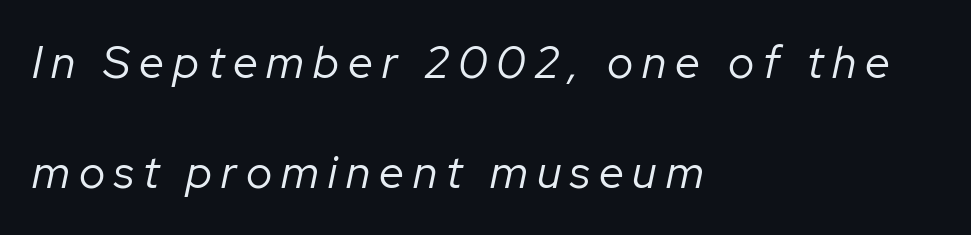
Tracking here is generous; glyphs stand well apart from one another. Type without underlining. The ragged edge is on the right, which tells us the setting is flush left. No extra ink here — the face is not bold. The letters advance in unequal steps, a hallmark of proportional type.
